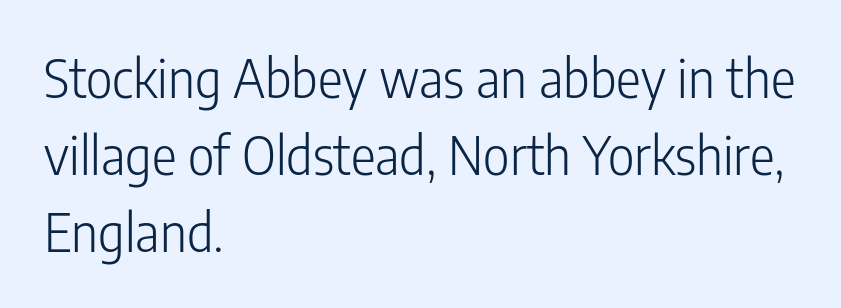
{"serif": "no", "italic": "no", "bold": "no", "weight": "light", "width": "condensed", "stroke_contrast": "low", "x_height": "medium", "monospaced": "no", "underline": "no", "align": "left", "line_spacing": "normal", "line_spacing_ratio": 1.48, "letter_spacing": "normal", "letter_spacing_em": 0.0, "glyph_px": 52}
